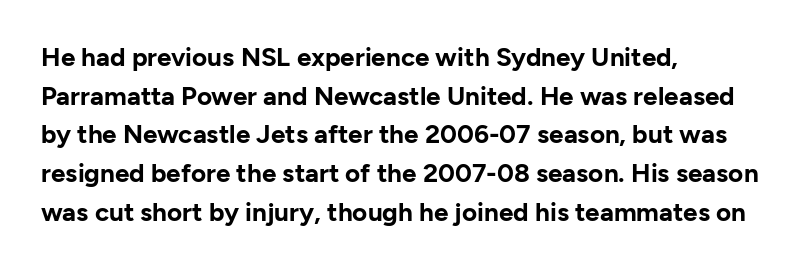
The image shows 26 px bold type, upright; set left-aligned, normal line spacing (1.49x), normal letter spacing, not underlined.
